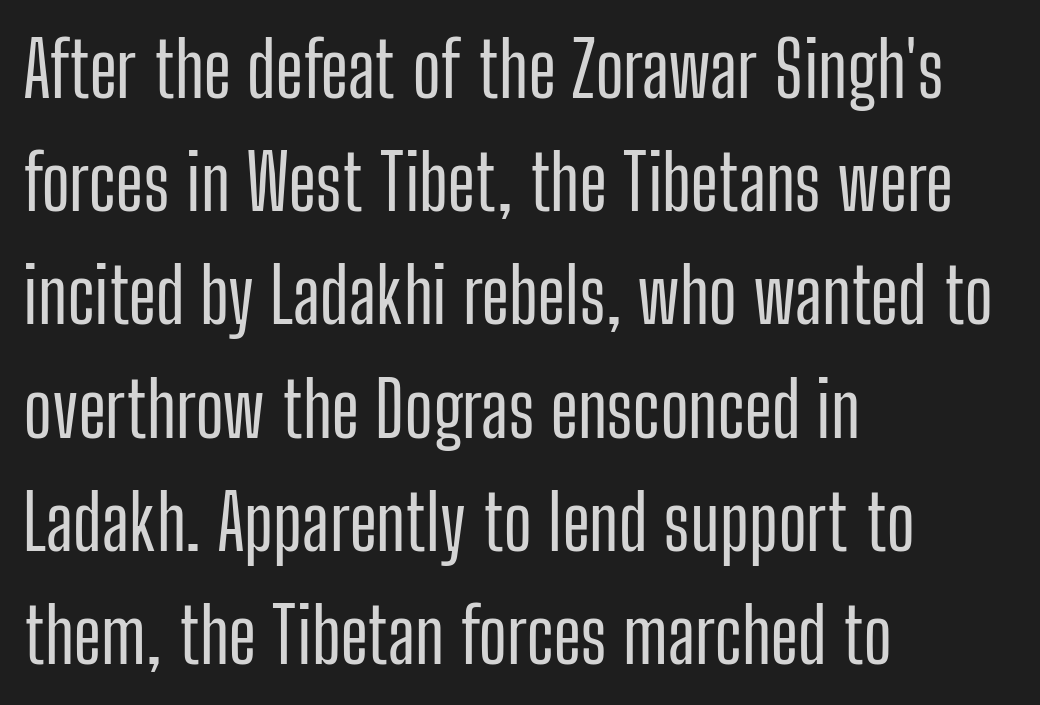
{"serif": "no", "italic": "no", "width": "condensed", "stroke_contrast": "low", "x_height": "medium", "monospaced": "no", "underline": "no", "align": "left", "line_spacing": "normal", "line_spacing_ratio": 1.49, "letter_spacing": "normal", "letter_spacing_em": 0.0, "glyph_px": 76}
